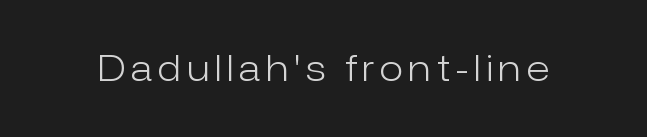
Q: Is the text bold? A: No.
Q: Is the text italic (slanted)? A: No, it is upright.
Q: Is the typeface a serif or a sans-serif typeface? A: Sans-serif.
Q: Is the text underlined? A: No.
Q: Width (condensed, normal, or wide)? A: Normal.
Q: Stroke contrast? A: Low.
Q: x-height? A: Medium.
Q: Monospaced? A: No.
